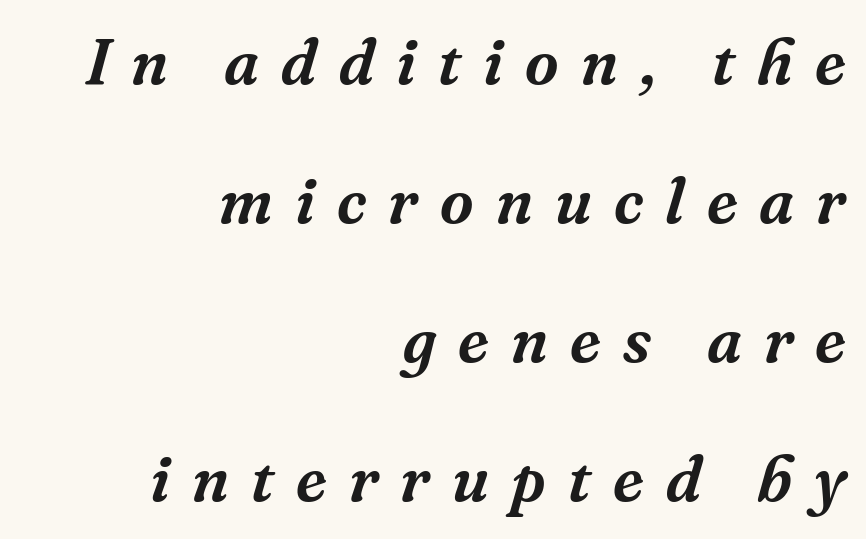
The image shows 65 px serif type, italic (leaning right); set right-aligned, loose line spacing (2.14x), unusually wide letter spacing (+0.34 em), not underlined; medium stroke contrast and a medium x-height.
